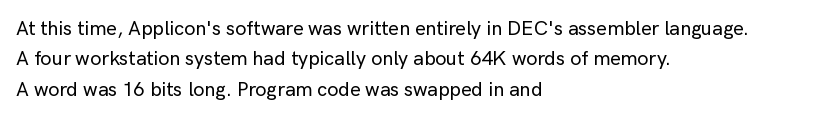
Q: Is the text italic (slanted)? A: No, it is upright.
Q: Is the text underlined? A: No.
Q: How is the paragraph aligned? A: Left-aligned.
Q: Is the spacing between letters normal or unusually wide? A: Normal.
Q: Is the spacing between lines tight, normal or loose? A: Normal.
